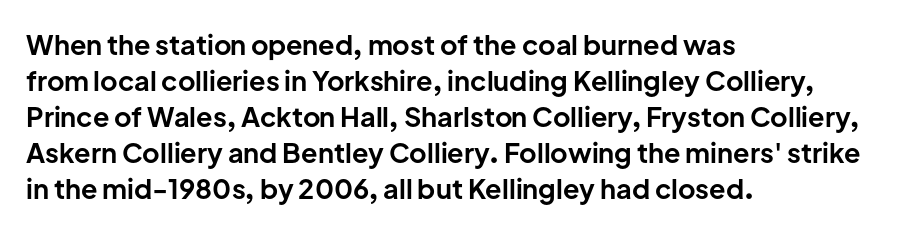
{"italic": "no", "bold": "yes", "underline": "no", "align": "left", "line_spacing": "normal", "line_spacing_ratio": 1.33, "letter_spacing": "normal", "letter_spacing_em": 0.0, "glyph_px": 27}
